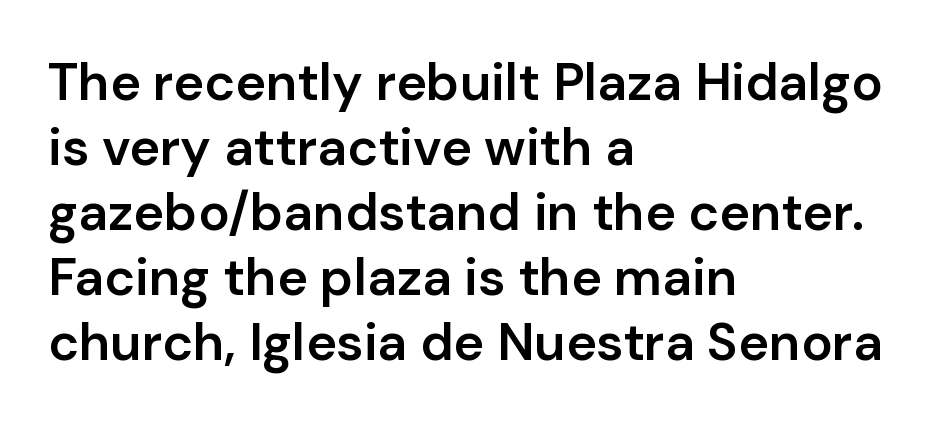
The image shows 52 px semibold sans-serif type, upright; set left-aligned, normal line spacing (1.25x), normal letter spacing, not underlined; low stroke contrast and a medium x-height.
